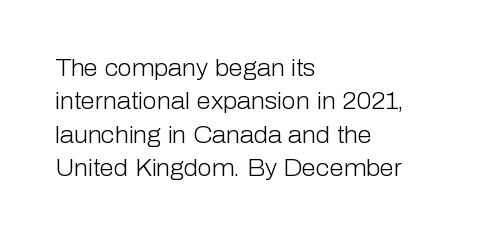
{"italic": "no", "bold": "no", "underline": "no", "align": "left", "line_spacing": "normal", "line_spacing_ratio": 1.45, "letter_spacing": "normal", "letter_spacing_em": 0.0, "glyph_px": 23}
